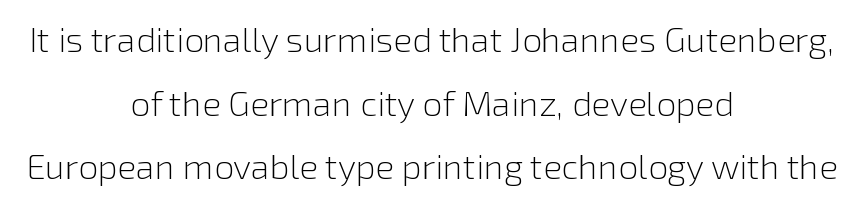
Q: Is the text bold? A: No.
Q: Is the text italic (slanted)? A: No, it is upright.
Q: Is the typeface a serif or a sans-serif typeface? A: Sans-serif.
Q: Is the text underlined? A: No.
Q: How is the paragraph aligned? A: Centered.
Q: Is the spacing between letters normal or unusually wide? A: Normal.
Q: Width (condensed, normal, or wide)? A: Normal.
Q: Stroke contrast? A: Low.
Q: x-height? A: Medium.
Q: Monospaced? A: No.
